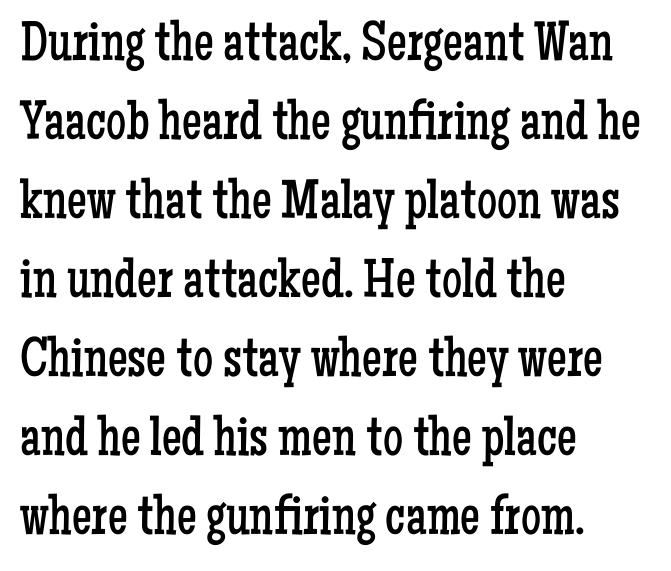
The image shows 56 px regular-weight, condensed serif type, upright; set left-aligned, normal line spacing (1.41x), normal letter spacing, not underlined; low stroke contrast and a medium x-height.
